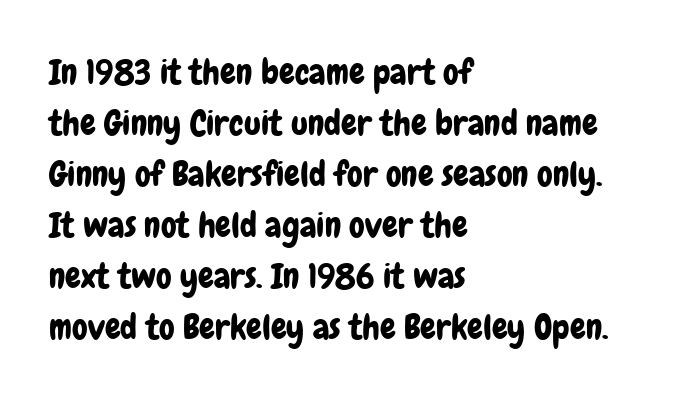
Q: Is the text italic (slanted)? A: No, it is upright.
Q: Is the typeface a serif or a sans-serif typeface? A: Sans-serif.
Q: Is the text underlined? A: No.
Q: How is the paragraph aligned? A: Left-aligned.
Q: Is the spacing between letters normal or unusually wide? A: Normal.
Q: Is the spacing between lines tight, normal or loose? A: Normal.
Q: Width (condensed, normal, or wide)? A: Condensed.
Q: Stroke contrast? A: Low.
Q: x-height? A: Medium.
Q: Monospaced? A: No.
